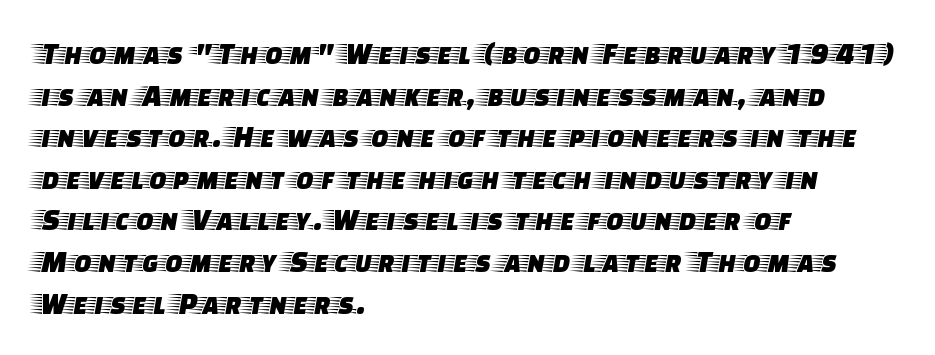
Q: Is the text italic (slanted)? A: Yes.
Q: Is the typeface a serif or a sans-serif typeface? A: Serif.
Q: Is the text underlined? A: No.
Q: How is the paragraph aligned? A: Left-aligned.
Q: Is the spacing between letters normal or unusually wide? A: Normal.
Q: Is the spacing between lines tight, normal or loose? A: Normal.
Q: Width (condensed, normal, or wide)? A: Wide.
Q: Stroke contrast? A: Low.
Q: x-height? A: Large.
Q: Monospaced? A: No.
